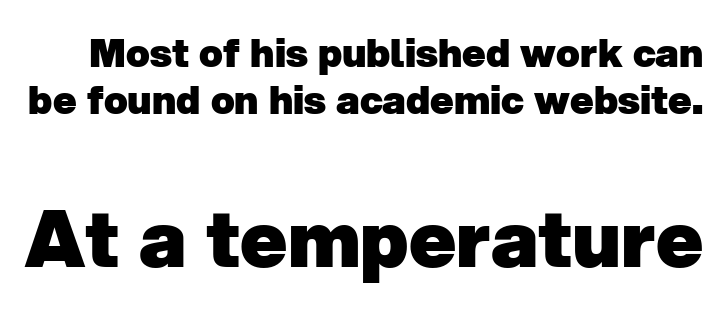
Honestly, the letter spacing is just normal — you wouldn't notice it. No feet cap the strokes, marking this as sans-serif type. Plenty of ink on the page — the face is bold. Look at the glyph heights: the lower group is clearly the bigger setting. The face used here is proportionally spaced, like ordinary book or web type.
